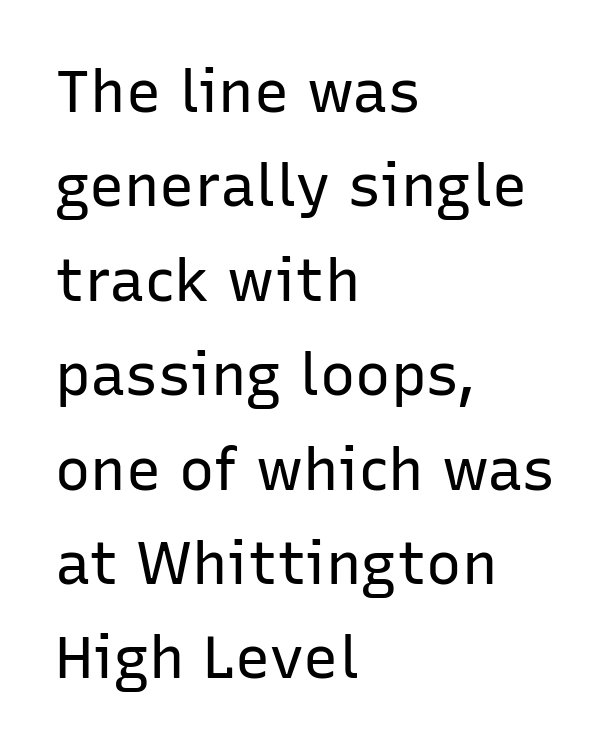
{"serif": "no", "italic": "no", "bold": "no", "weight": "regular", "width": "normal", "stroke_contrast": "low", "x_height": "medium", "monospaced": "no", "underline": "no", "align": "left", "line_spacing": "normal", "line_spacing_ratio": 1.6, "letter_spacing": "normal", "letter_spacing_em": 0.0, "glyph_px": 59}
